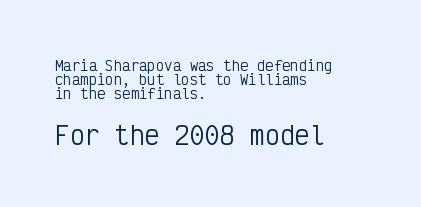
You could barely slide anything between these rows. Stroke thickness stays within the range of a standard reading face or lighter. Tracking here is standard; glyphs follow each other at the usual distance. Character size in the trailing block exceeds that of the leading block. Italic? Not at all — the glyphs are vertical. The passage is arranged the way most books set body copy — flush left.
